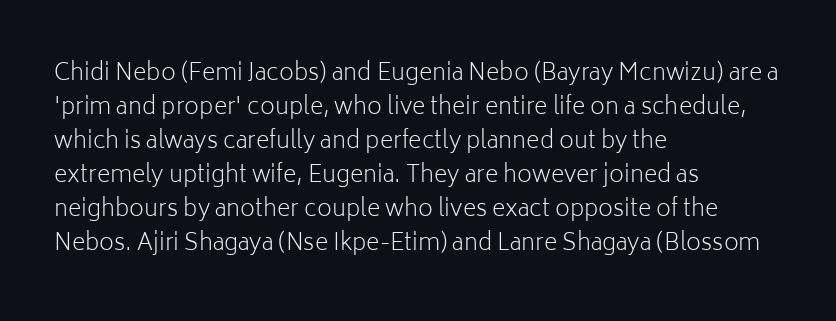
Q: Is the text bold? A: No.
Q: Is the text italic (slanted)? A: No, it is upright.
Q: Is the text underlined? A: No.
Q: How is the paragraph aligned? A: Left-aligned.
Q: Is the spacing between letters normal or unusually wide? A: Normal.
Q: Is the spacing between lines tight, normal or loose? A: Normal.
